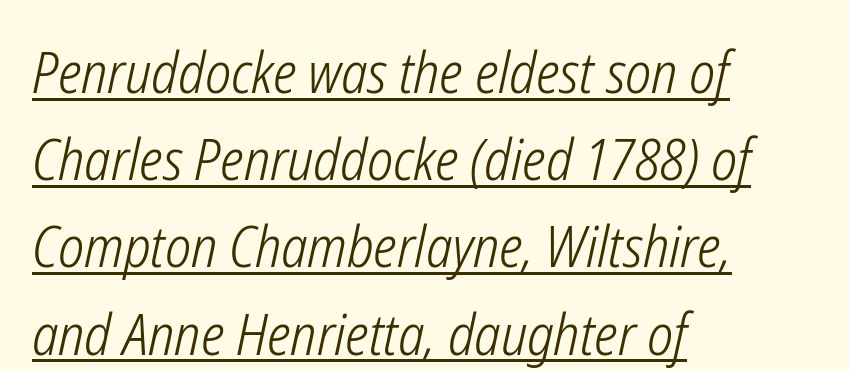
Glance below the letters and you will spot a drawn line. Looks like regular typesetting: each glyph gets only the width it needs. The typesetter chose a ragged-right arrangement here. Stroke thickness stays within the range of a standard reading face or lighter. These lines sit exactly where default settings would place them. The rendering applies a slant to the glyphs.
